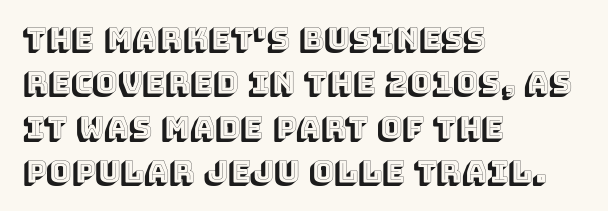
Q: Is the text italic (slanted)? A: No, it is upright.
Q: Is the text underlined? A: No.
Q: How is the paragraph aligned? A: Left-aligned.
Q: Is the spacing between letters normal or unusually wide? A: Normal.
Q: Is the spacing between lines tight, normal or loose? A: Normal.
Q: Width (condensed, normal, or wide)? A: Normal.
Q: x-height? A: Large.
Q: Monospaced? A: No.
